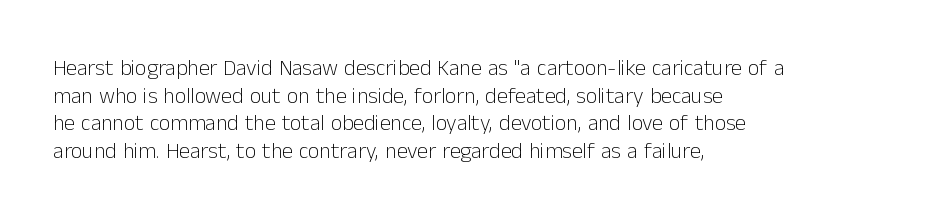
Q: Is the text bold? A: No.
Q: Is the text italic (slanted)? A: No, it is upright.
Q: Is the text underlined? A: No.
Q: How is the paragraph aligned? A: Left-aligned.
Q: Is the spacing between letters normal or unusually wide? A: Normal.
Q: Is the spacing between lines tight, normal or loose? A: Normal.
